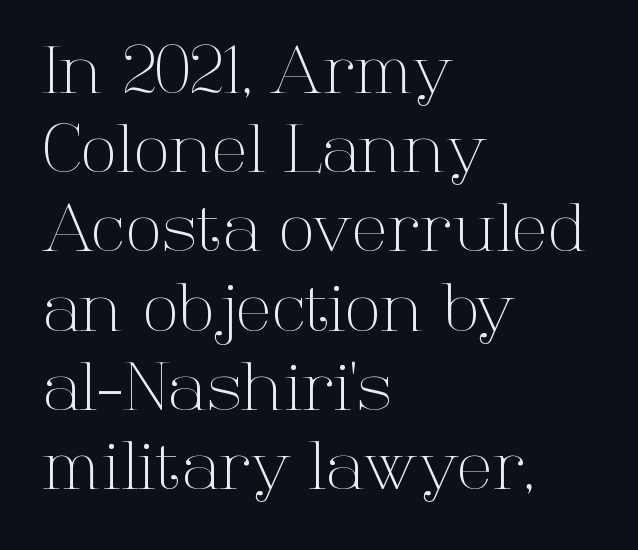
Q: Is the text bold? A: No.
Q: Is the text italic (slanted)? A: No, it is upright.
Q: Is the typeface a serif or a sans-serif typeface? A: Serif.
Q: Is the text underlined? A: No.
Q: How is the paragraph aligned? A: Left-aligned.
Q: Is the spacing between letters normal or unusually wide? A: Normal.
Q: Width (condensed, normal, or wide)? A: Normal.
Q: Stroke contrast? A: High.
Q: x-height? A: Medium.
Q: Monospaced? A: No.
